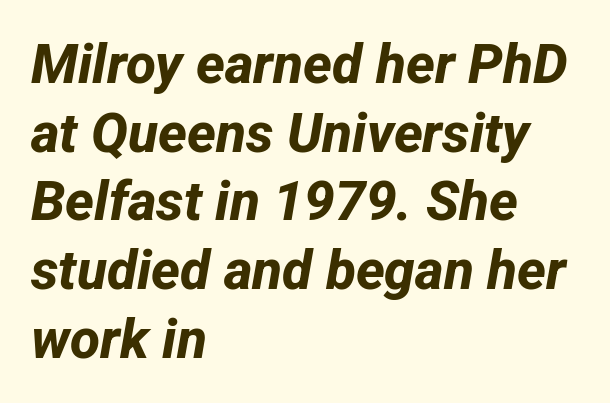
The image shows 55 px bold sans-serif type; set left-aligned, normal line spacing (1.25x), normal letter spacing, not underlined; low stroke contrast and a medium x-height.
